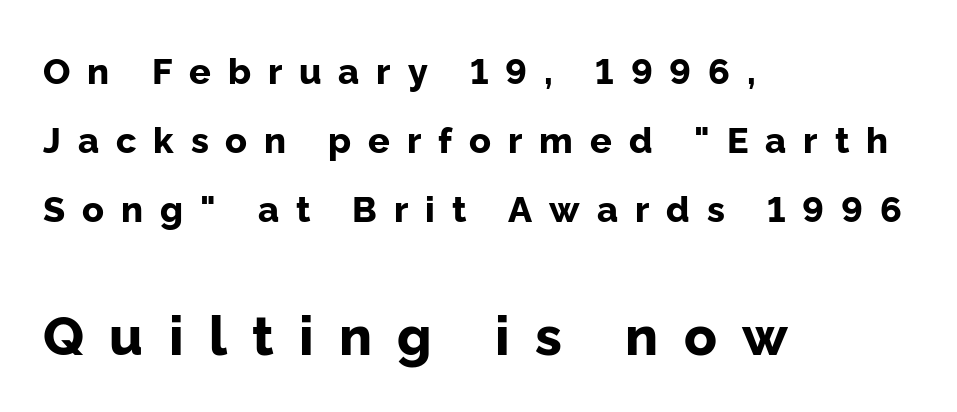
There is plenty of visible air inserted between adjacent glyphs. This is roman type, the default non-slanted kind. Typesetter's note — lower block bumped up in size, upper block left smaller. Compared with a centered layout, this one pins lines to the left instead.
